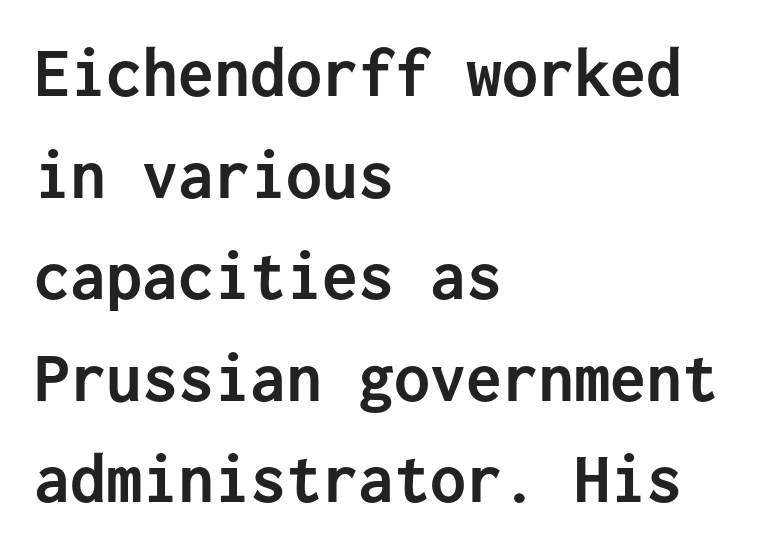
{"serif": "no", "italic": "no", "bold": "yes", "weight": "semibold", "width": "normal", "stroke_contrast": "low", "x_height": "medium", "monospaced": "yes", "underline": "no", "align": "left", "line_spacing": "normal", "line_spacing_ratio": 1.41, "letter_spacing": "normal", "letter_spacing_em": 0.0, "glyph_px": 72}
